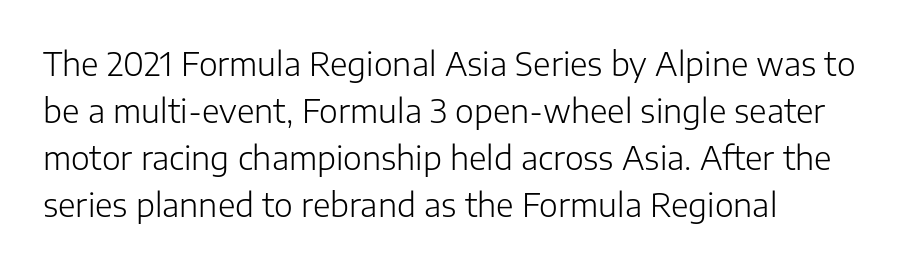
Vertical strokes here are truly vertical. Students, note that the glyphs here touch the page at normal intervals. The rendering uses natural spacing where letterforms have individual widths. Quick note: underline off. Letterform terminals end flat and unadorned throughout the passage.
